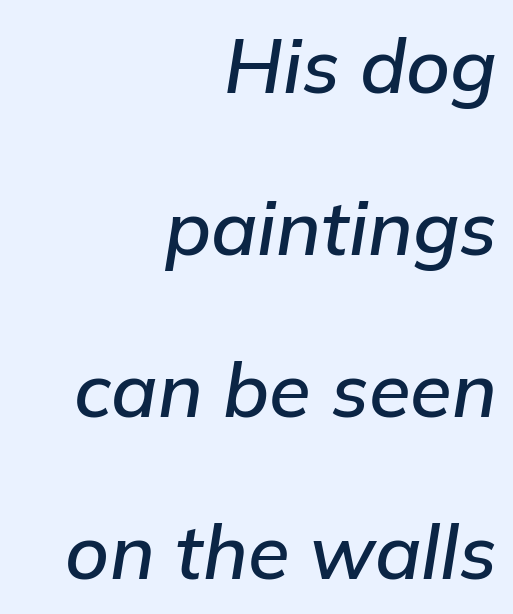
The image shows 76 px text type, italic (leaning right); set right-aligned, loose line spacing (2.13x), normal letter spacing, not underlined; low stroke contrast and a medium x-height.
